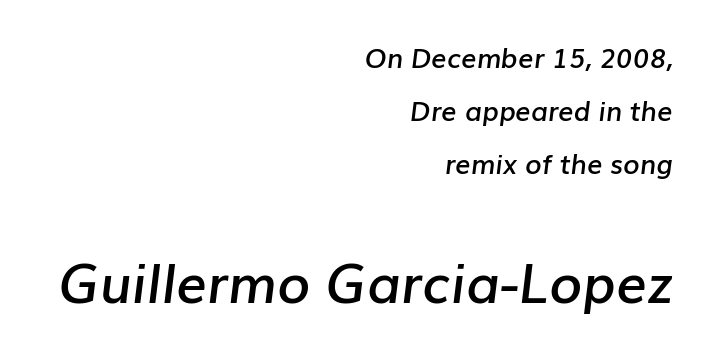
The image shows 54 px semibold type, italic (leaning right); set right-aligned, loose line spacing (1.97x), normal letter spacing, not underlined; the second (bottom) block is 2.0x larger; low stroke contrast and a medium x-height.
